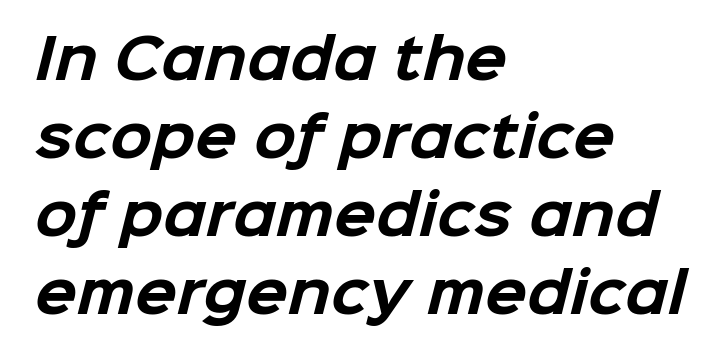
Is the type bold? Yes — the strokes are clearly thick and heavy. Regular leading. A typesetter would call this proportional, since set widths differ per character. The tracking reads as untouched default to a designer's eye.
